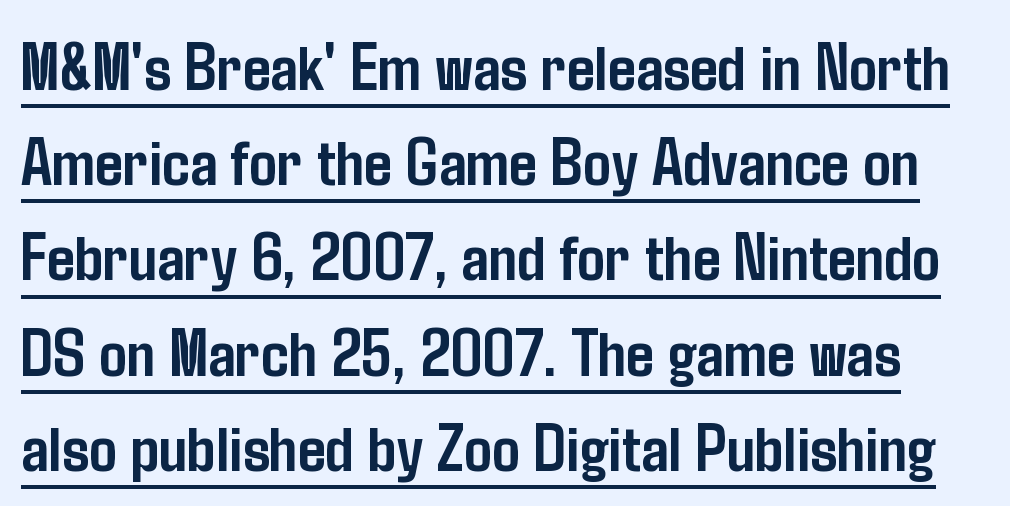
{"serif": "no", "italic": "no", "bold": "yes", "weight": "semibold", "width": "condensed", "stroke_contrast": "low", "x_height": "medium", "monospaced": "no", "underline": "yes", "line_spacing": "normal", "line_spacing_ratio": 1.38, "letter_spacing": "normal", "letter_spacing_em": 0.0, "glyph_px": 69}
